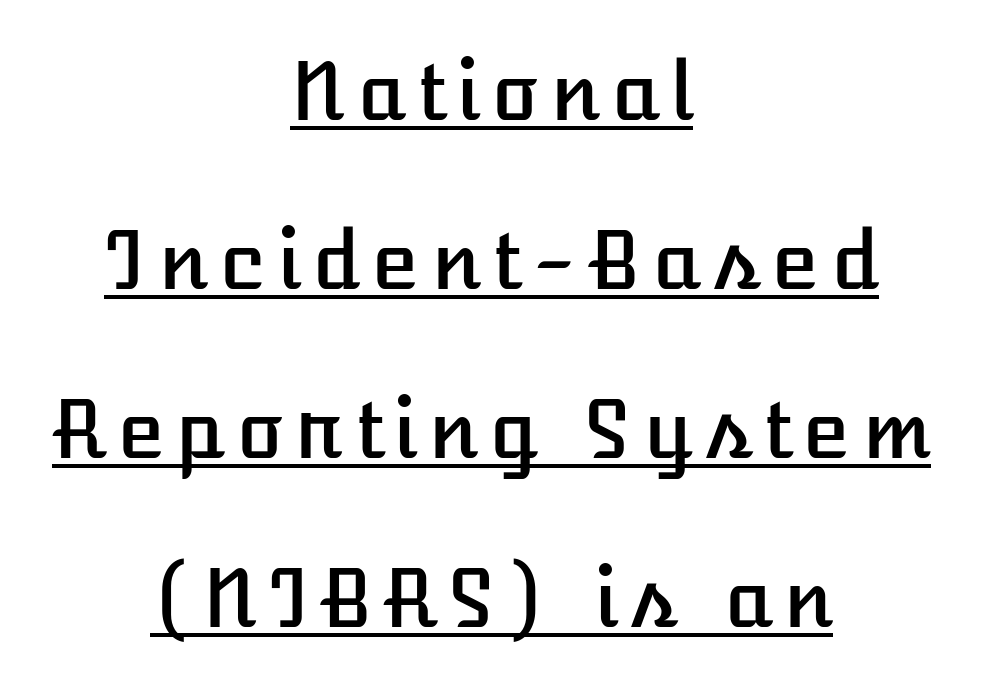
Q: Is the text italic (slanted)? A: No, it is upright.
Q: Is the text underlined? A: Yes.
Q: How is the paragraph aligned? A: Centered.
Q: Is the spacing between lines tight, normal or loose? A: Loose.
Q: Width (condensed, normal, or wide)? A: Normal.
Q: Stroke contrast? A: Low.
Q: x-height? A: Medium.
Q: Monospaced? A: No.
